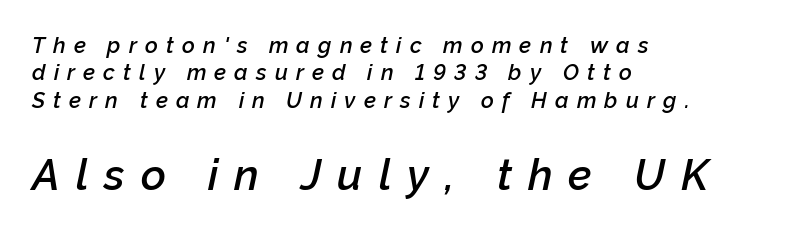
The image shows 43 px semibold type, italic (leaning right); set left-aligned, normal line spacing (1.25x), unusually wide letter spacing (+0.37 em), not underlined; the second (bottom) block is 1.95x larger; low stroke contrast and a medium x-height.
